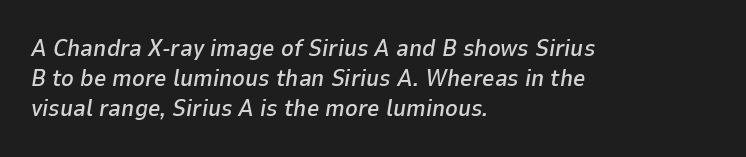
{"italic": "yes", "lean": "right", "slant_degrees": 9, "underline": "no", "align": "left", "line_spacing": "normal", "line_spacing_ratio": 1.26, "letter_spacing": "normal", "letter_spacing_em": 0.0, "glyph_px": 24}
